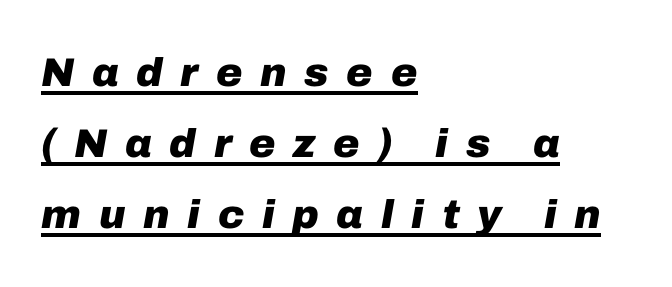
The image shows 40 px heavy type, italic (leaning right); set left-aligned, line spacing 1.78x, unusually wide letter spacing (+0.44 em), underlined; low stroke contrast and a medium x-height.
